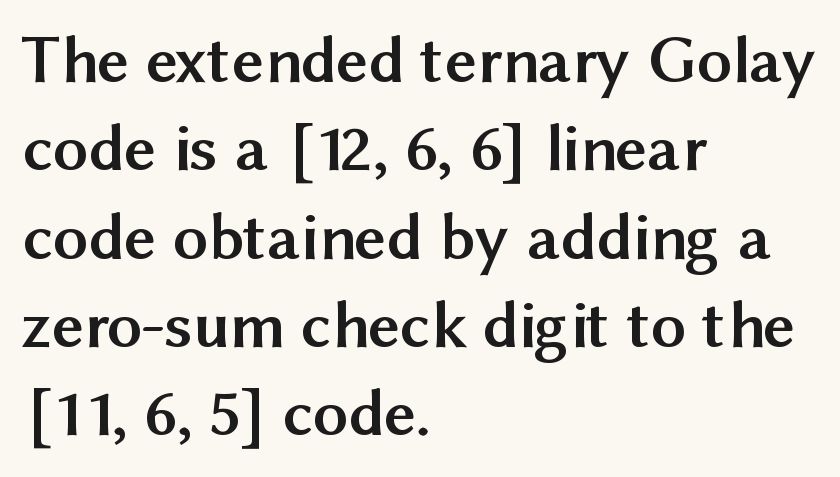
{"serif": "no", "italic": "no", "bold": "yes", "weight": "semibold", "width": "normal", "stroke_contrast": "medium", "x_height": "medium", "monospaced": "no", "underline": "no", "align": "left", "line_spacing": "normal", "line_spacing_ratio": 1.28, "letter_spacing": "normal", "letter_spacing_em": 0.0, "glyph_px": 69}
